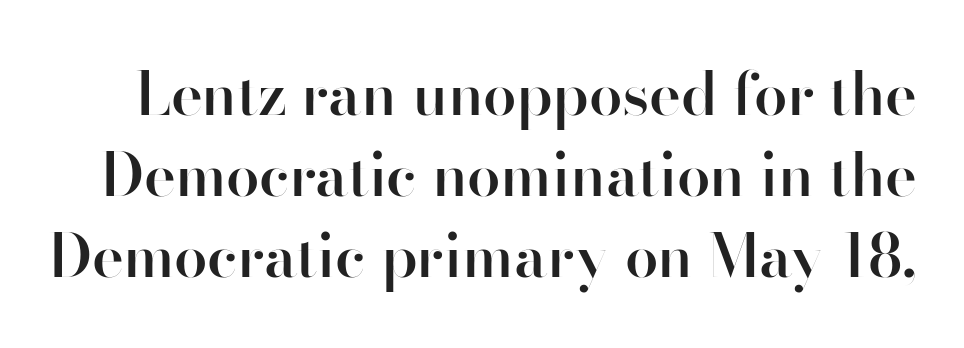
Q: Is the text bold? A: Semi-bold.
Q: Is the text italic (slanted)? A: No, it is upright.
Q: Is the typeface a serif or a sans-serif typeface? A: Sans-serif.
Q: Is the text underlined? A: No.
Q: Is the spacing between letters normal or unusually wide? A: Normal.
Q: Is the spacing between lines tight, normal or loose? A: Normal.
Q: Width (condensed, normal, or wide)? A: Normal.
Q: Stroke contrast? A: High.
Q: x-height? A: Small.
Q: Monospaced? A: No.
